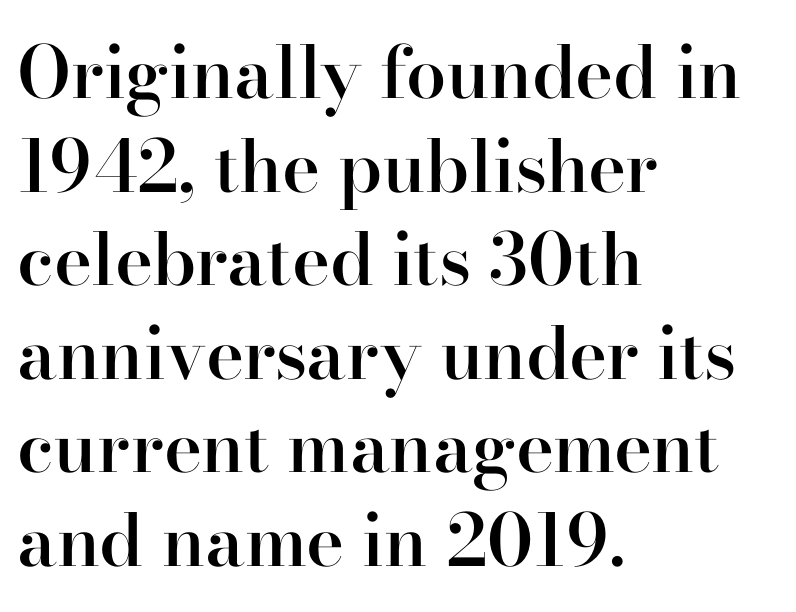
{"serif": "yes", "italic": "no", "bold": "semi", "weight": "semibold", "width": "normal", "stroke_contrast": "high", "x_height": "small", "monospaced": "no", "underline": "no", "align": "left", "line_spacing": "normal", "line_spacing_ratio": 1.3, "letter_spacing": "normal", "letter_spacing_em": 0.0, "glyph_px": 72}
